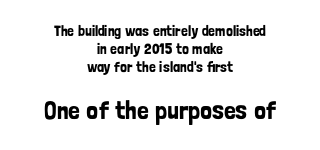
Glance below the letters and you will spot only blank space. Size contrast runs from small at the top to large at the bottom. These lines are centered, leaving both edges ragged. Nope, not italic — everything's standing straight. No extra tracking has been applied to these lines.
